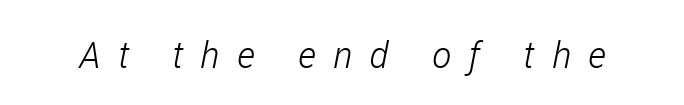
The image shows 36 px light, condensed type, italic (leaning right); set unusually wide letter spacing (+0.49 em), not underlined; low stroke contrast and a medium x-height.
